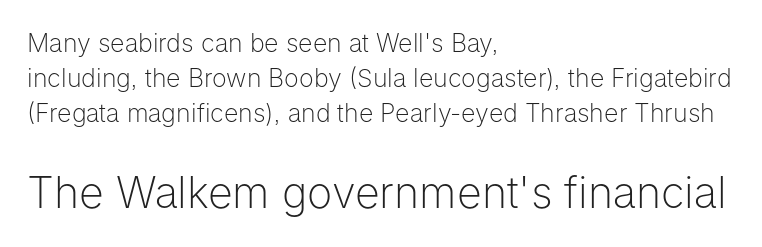
Ascenders rise straight up at ninety degrees. You could not count columns in this text — the font is proportionally spaced. Nothing unusual about the tracking: characters are spaced as the font intends. Look at the glyph heights: the lower group is clearly the bigger setting.
